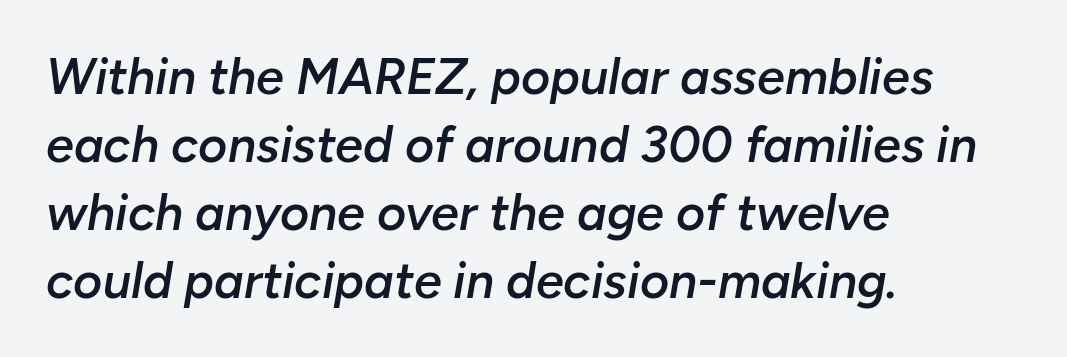
The image shows 50 px semibold type, italic (leaning right); set left-aligned, normal line spacing (1.36x), normal letter spacing, not underlined; low stroke contrast and a medium x-height.
